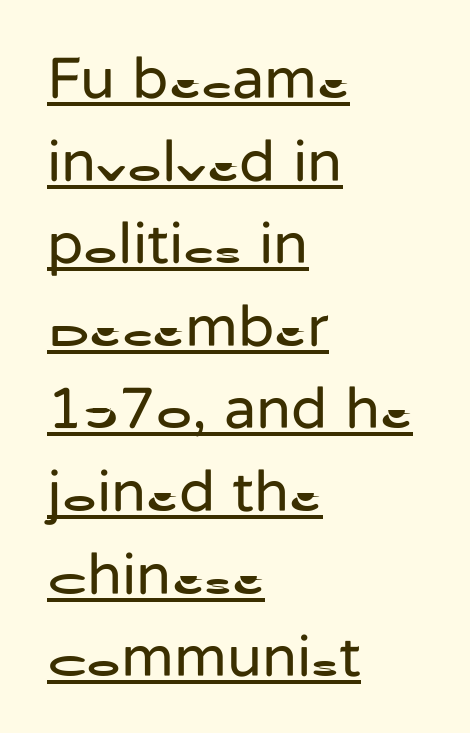
Reading down the column, the eye jumps a familiar distance to each next line. Think of a printed novel: that variable character pitch is what you see here. Font category for this specimen: sans-serif. Here the glyphs are tracked normally, forming tight word shapes. Glance below the letters and you will spot a drawn line. Teacher's note: observe the even left margin — that is flush-left alignment.
